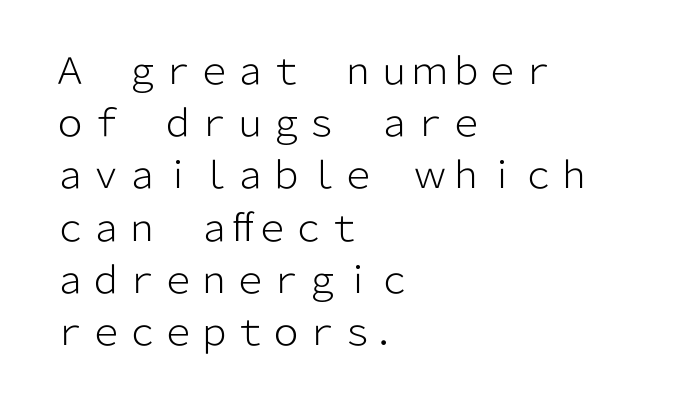
The passage shown is typed in a proportional face where columns would drift. A typesetter would call this leading conventional body-copy spacing. When letters stand straight like this, we call the style roman or upright. Decoration check: the copy has no underline.
